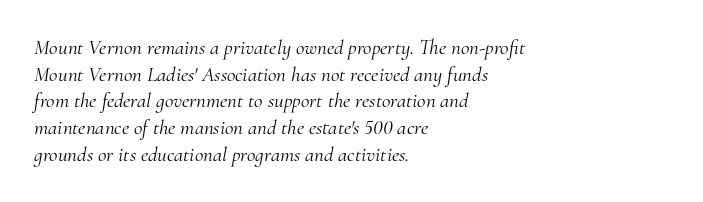
{"italic": "yes", "lean": "right", "slant_degrees": 10, "bold": "no", "underline": "no", "align": "left", "line_spacing": "normal", "line_spacing_ratio": 1.27, "letter_spacing": "normal", "letter_spacing_em": 0.0, "glyph_px": 21}
